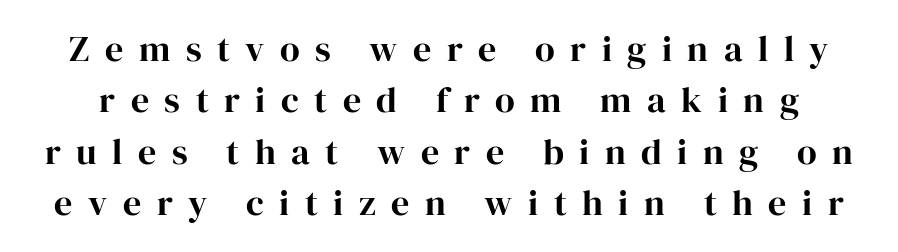
The image shows 36 px serif type, upright; set normal line spacing (1.43x), unusually wide letter spacing (+0.43 em), not underlined; high stroke contrast and a medium x-height.
